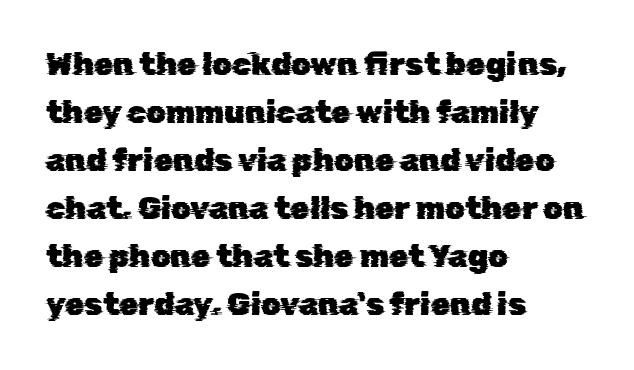
Q: Is the typeface a serif or a sans-serif typeface? A: Sans-serif.
Q: Is the text underlined? A: No.
Q: How is the paragraph aligned? A: Left-aligned.
Q: Is the spacing between letters normal or unusually wide? A: Normal.
Q: Is the spacing between lines tight, normal or loose? A: Normal.
Q: Width (condensed, normal, or wide)? A: Normal.
Q: Stroke contrast? A: Low.
Q: x-height? A: Medium.
Q: Monospaced? A: No.
